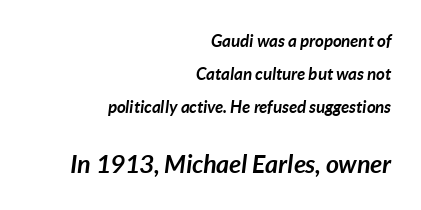
Q: Is the text bold? A: Yes.
Q: Is the text italic (slanted)? A: Yes, it leans right by about 7 degrees.
Q: Is the text underlined? A: No.
Q: How is the paragraph aligned? A: Right-aligned.
Q: Is the spacing between letters normal or unusually wide? A: Normal.
Q: Is the spacing between lines tight, normal or loose? A: Loose.
Q: Which block of text is set in a larger size, the first (top) or the second (bottom)? A: The second (bottom) one.
